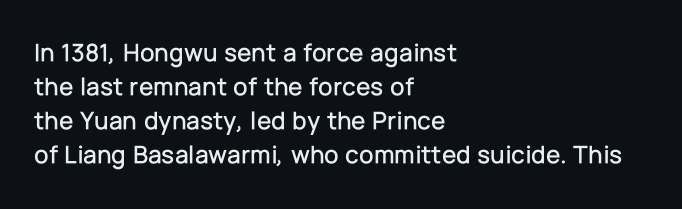
The passage is arranged the way most books set body copy — flush left. This is roman type, the default non-slanted kind. The rows are spaced the way most documents space them. The letterforms sit shoulder to shoulder at normal distance. Honestly, there is no underline to notice here at all.
